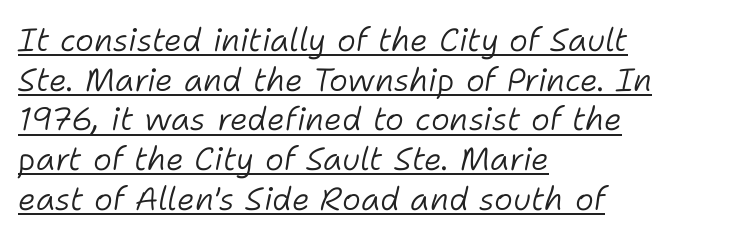
Vertical stems look standard width or narrower in stroke. Layout note: lines flush left. The passage shown is typed in a proportional face where columns would drift. Inter-character spacing is left at the font's built-in metrics. Descenders here cross a horizontal rule under the line. Characters are canted at an angle relative to the baseline's perpendicular.
